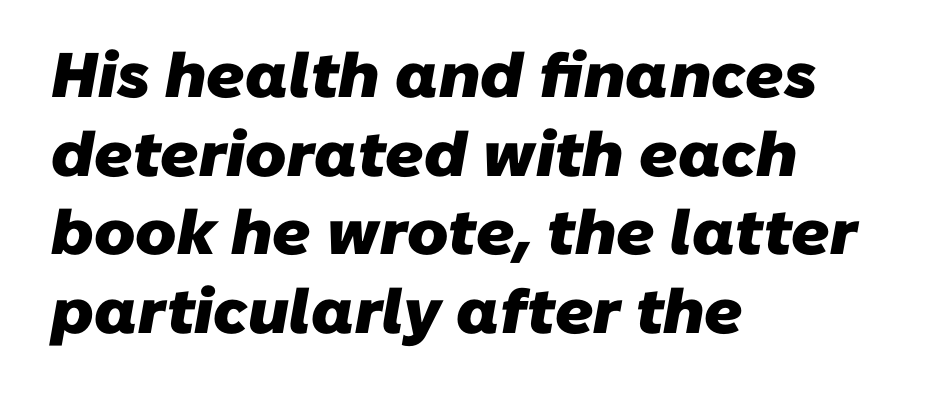
This sample uses a sans-serif face. Regular leading. These lines are rendered in a variable-pitch font. Notice how thick the strokes are: this is what a full bold looks like. These lines stack with their left ends in a neat column. Check the space under the baseline: it is left empty.
